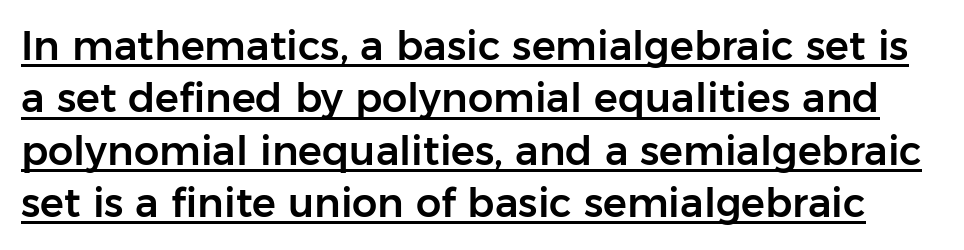
The image shows 40 px sans-serif type, upright; set normal line spacing (1.31x), normal letter spacing, underlined; low stroke contrast and a medium x-height.
